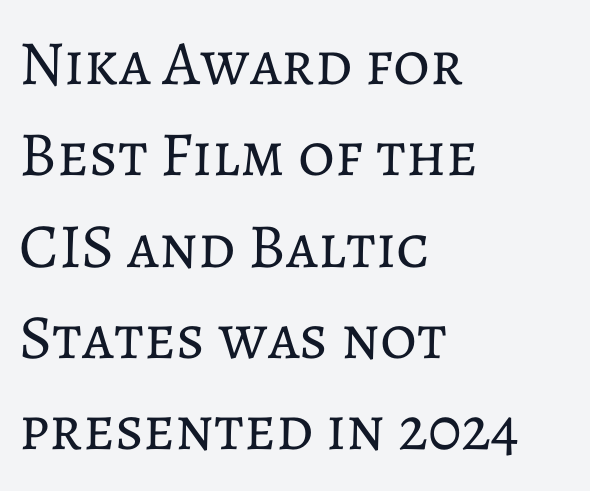
The passage shown is not underscored anywhere. Visually the block forms a straight wall on the left and a jagged coastline on the right. Tall strokes in this sample are plumb rather than angled. The line texture is even and compact thanks to regular tracking. This block has exactly the height ordinary leading produces. On a weight scale, this lands at 450 or below.
